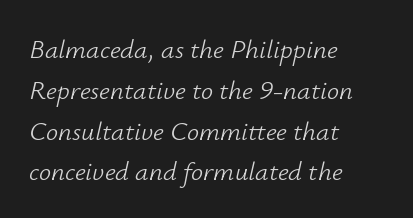
{"italic": "yes", "lean": "right", "slant_degrees": 12, "bold": "no", "underline": "no", "align": "left", "line_spacing": "normal", "line_spacing_ratio": 1.51, "letter_spacing": "normal", "letter_spacing_em": 0.0, "glyph_px": 27}
